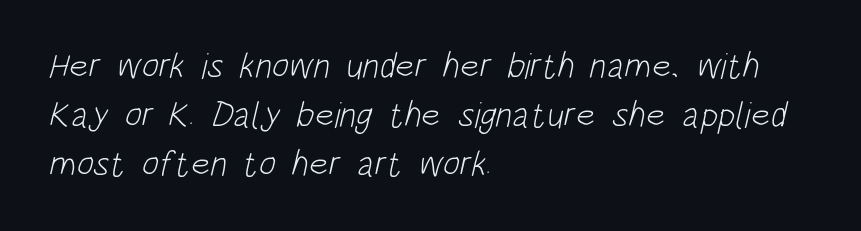
{"serif": "no", "bold": "no", "weight": "light", "width": "condensed", "stroke_contrast": "low", "x_height": "large", "monospaced": "no", "underline": "no", "align": "left", "line_spacing": "normal", "line_spacing_ratio": 1.36, "letter_spacing": "normal", "letter_spacing_em": 0.0, "glyph_px": 36}
